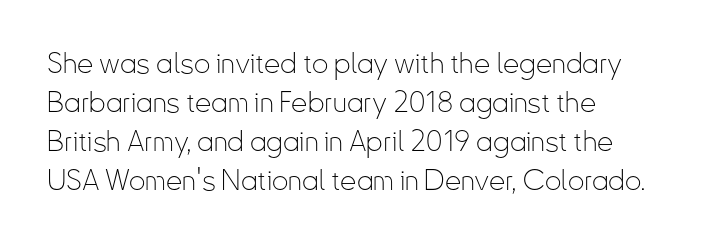
If you measured baseline to baseline, you'd find a middling distance. Underline: absent. The face used here is proportionally spaced, like ordinary book or web type. Nope, not italic — everything's standing straight.
